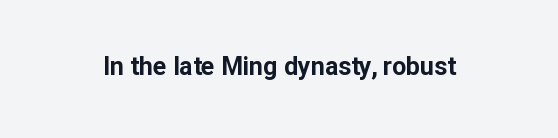
The image shows 25 px bold type, upright; set normal letter spacing, not underlined.
